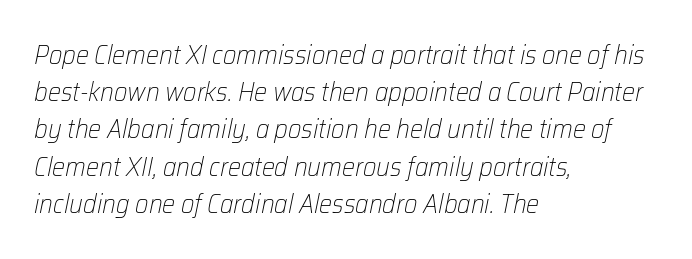
{"italic": "yes", "lean": "right", "slant_degrees": 12, "bold": "no", "underline": "no", "align": "left", "line_spacing": "normal", "line_spacing_ratio": 1.43, "letter_spacing": "normal", "letter_spacing_em": 0.0, "glyph_px": 26}
